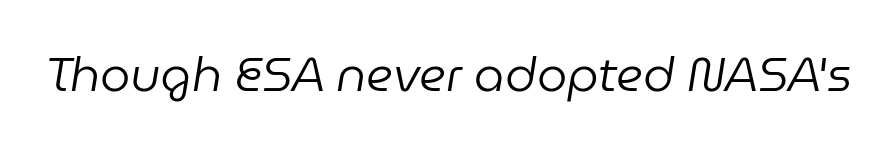
The image shows 48 px regular-weight type, italic (leaning right); set normal letter spacing, not underlined; low stroke contrast and a medium x-height.
